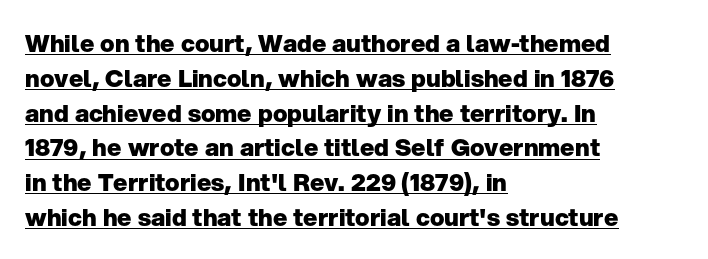
The passage is arranged the way most books set body copy — flush left. Standard letterfit; no display-style spreading of the glyphs. The line-height multiplier appears to be the usual default. Strokes here are thick enough to call this a true bold. It's the straight-up-and-down kind of type. Students, observe the line beneath the letters — that is underlining.
